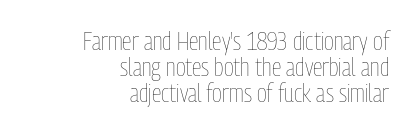
Q: Is the text bold? A: No.
Q: Is the text italic (slanted)? A: No, it is upright.
Q: Is the text underlined? A: No.
Q: How is the paragraph aligned? A: Right-aligned.
Q: Is the spacing between letters normal or unusually wide? A: Normal.
Q: Is the spacing between lines tight, normal or loose? A: Tight.
